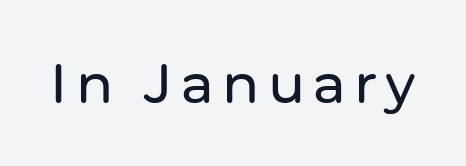
Q: Is the text italic (slanted)? A: No, it is upright.
Q: Is the typeface a serif or a sans-serif typeface? A: Sans-serif.
Q: Is the text underlined? A: No.
Q: Width (condensed, normal, or wide)? A: Normal.
Q: Stroke contrast? A: Low.
Q: x-height? A: Medium.
Q: Monospaced? A: No.
